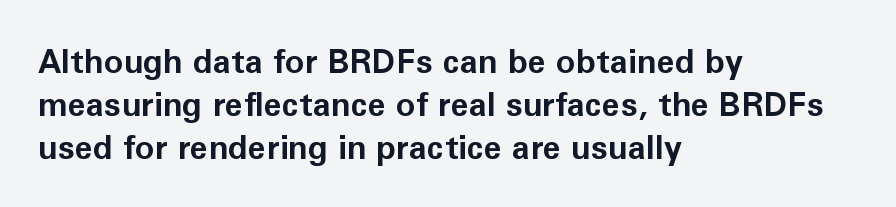
Observe the absence of serifs on each vertical stroke in this sample. Default kerning and tracking; the words read as compact shapes. Each letter keeps its own natural width here, so spacing adapts to shape. Heavy, bold letterforms.
